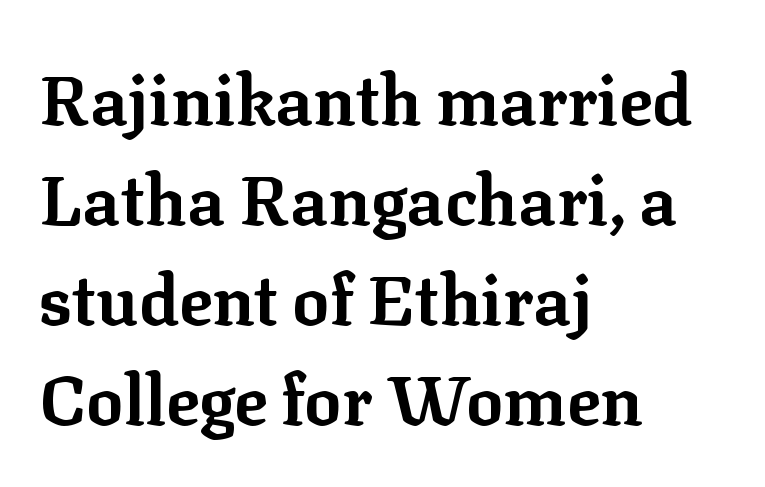
Q: Is the text bold? A: Yes.
Q: Is the text italic (slanted)? A: No, it is upright.
Q: Is the typeface a serif or a sans-serif typeface? A: Serif.
Q: Is the text underlined? A: No.
Q: How is the paragraph aligned? A: Left-aligned.
Q: Is the spacing between letters normal or unusually wide? A: Normal.
Q: Is the spacing between lines tight, normal or loose? A: Normal.
Q: Width (condensed, normal, or wide)? A: Normal.
Q: Stroke contrast? A: Low.
Q: x-height? A: Medium.
Q: Monospaced? A: No.
